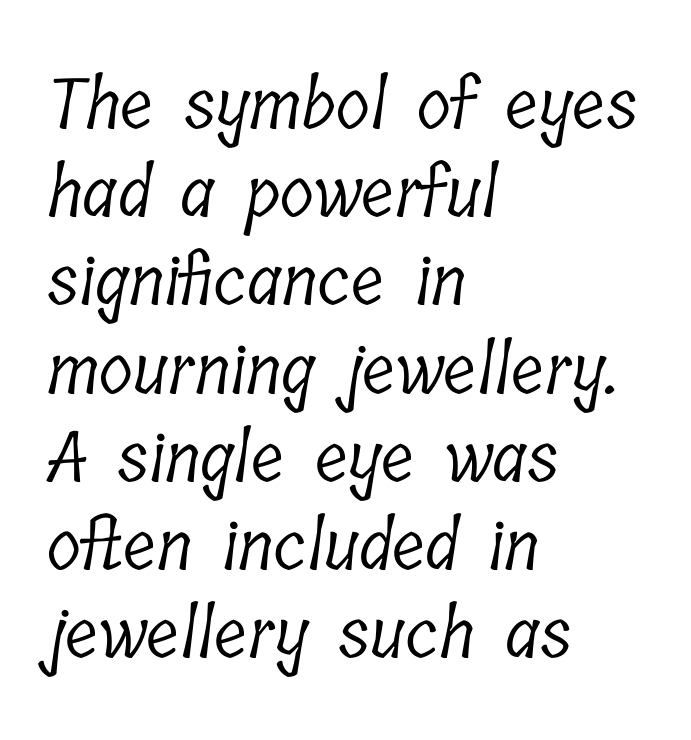
Bare-footed words on every line. Normally led — the rows are evenly, conventionally spaced. Which margin do the lines hug? The left one — the right edge is uneven. The rendering uses natural spacing where letterforms have individual widths. Nobody touched the tracking dial on this one. A quiet, ordinary-to-light weight characterises the typeface.
